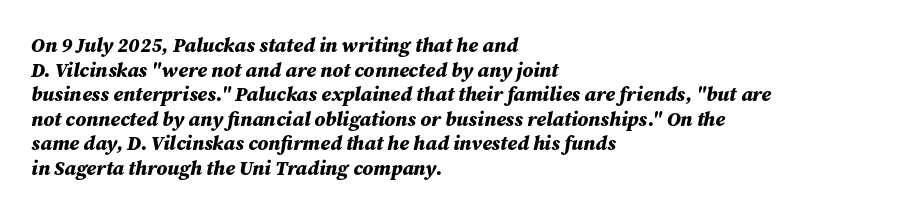
{"italic": "yes", "lean": "right", "slant_degrees": 12, "bold": "yes", "underline": "no", "align": "left", "line_spacing_ratio": 1.23, "letter_spacing": "normal", "letter_spacing_em": 0.0, "glyph_px": 20}
